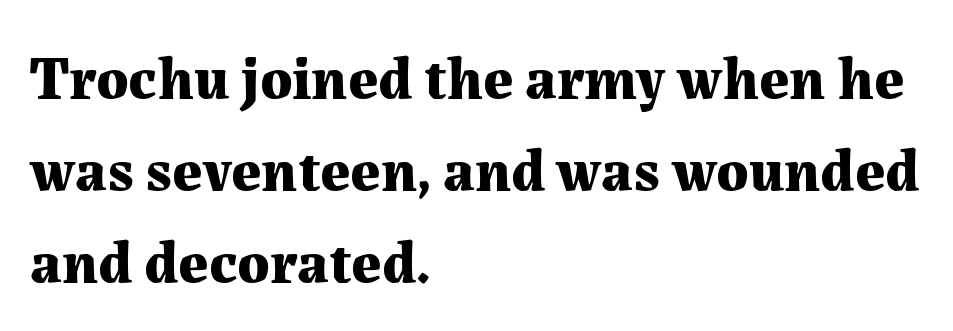
The image shows 60 px bold serif type, upright; set left-aligned, normal line spacing (1.53x), normal letter spacing, not underlined; medium stroke contrast and a medium x-height.
